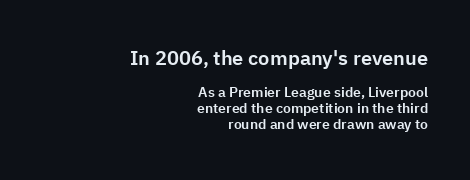
Q: Is the text italic (slanted)? A: No, it is upright.
Q: Is the text underlined? A: No.
Q: How is the paragraph aligned? A: Right-aligned.
Q: Is the spacing between letters normal or unusually wide? A: Normal.
Q: Is the spacing between lines tight, normal or loose? A: Tight.
Q: Which block of text is set in a larger size, the first (top) or the second (bottom)? A: The first (top) one.
